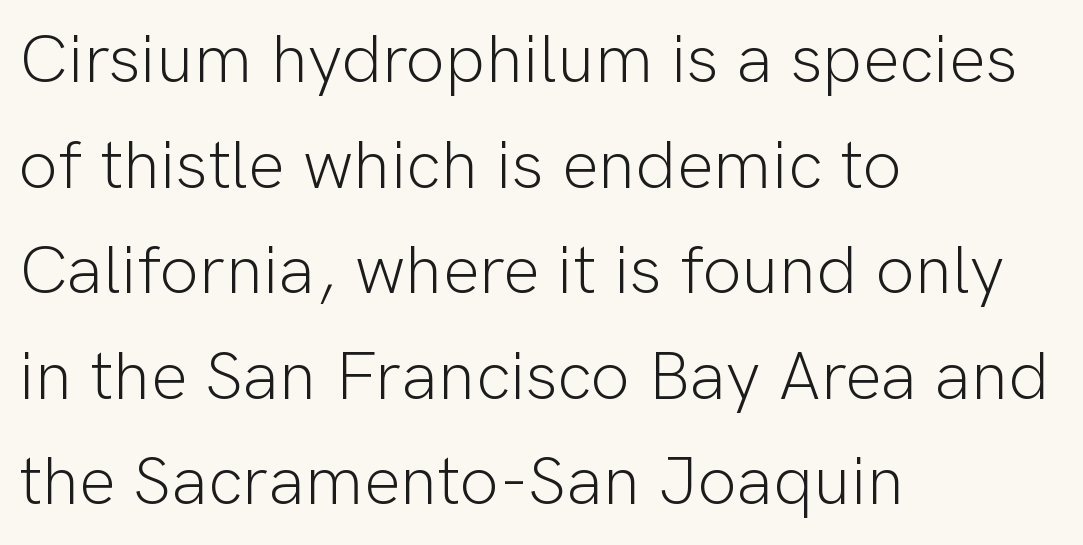
Q: Is the text bold? A: No.
Q: Is the text italic (slanted)? A: No, it is upright.
Q: Is the typeface a serif or a sans-serif typeface? A: Sans-serif.
Q: Is the text underlined? A: No.
Q: How is the paragraph aligned? A: Left-aligned.
Q: Is the spacing between letters normal or unusually wide? A: Normal.
Q: Is the spacing between lines tight, normal or loose? A: Normal.
Q: Width (condensed, normal, or wide)? A: Normal.
Q: Stroke contrast? A: Low.
Q: x-height? A: Medium.
Q: Monospaced? A: No.
